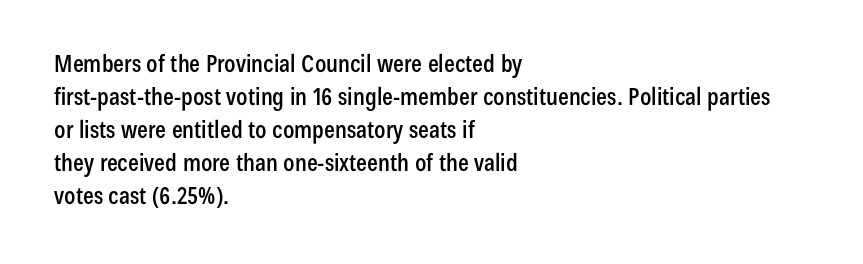
Q: Is the text italic (slanted)? A: No, it is upright.
Q: Is the text underlined? A: No.
Q: How is the paragraph aligned? A: Left-aligned.
Q: Is the spacing between letters normal or unusually wide? A: Normal.
Q: Is the spacing between lines tight, normal or loose? A: Normal.
